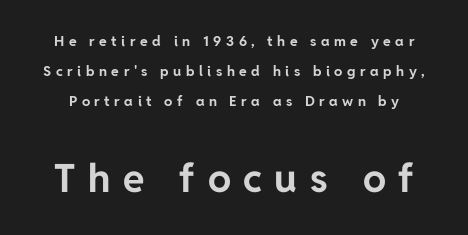
Q: Is the text bold? A: Yes.
Q: Is the text italic (slanted)? A: No, it is upright.
Q: Is the typeface a serif or a sans-serif typeface? A: Sans-serif.
Q: Is the text underlined? A: No.
Q: Is the spacing between letters normal or unusually wide? A: Unusually wide.
Q: Is the spacing between lines tight, normal or loose? A: Loose.
Q: Which block of text is set in a larger size, the first (top) or the second (bottom)? A: The second (bottom) one.
Q: Width (condensed, normal, or wide)? A: Normal.
Q: Stroke contrast? A: Low.
Q: x-height? A: Medium.
Q: Monospaced? A: No.
